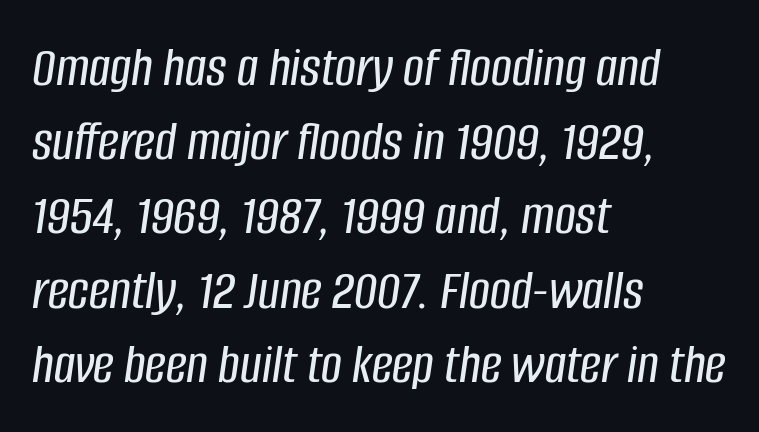
Think of a printed novel: that variable character pitch is what you see here. Between one letter and the next there's only the usual sliver of space. A bare baseline throughout the passage. Quick note: italic. The text block is weighted toward the left margin, trailing off unevenly rightward.
